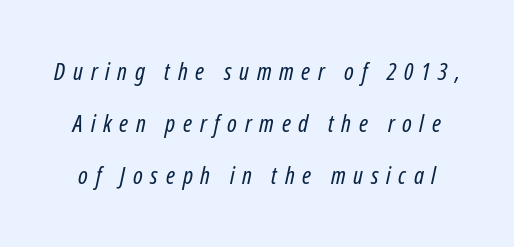
The image shows 24 px text type, italic (leaning right); set loose line spacing (2.17x), unusually wide letter spacing (+0.32 em), not underlined.
